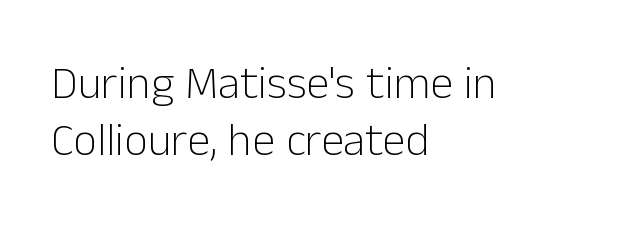
{"serif": "no", "italic": "no", "bold": "no", "weight": "light", "width": "normal", "stroke_contrast": "low", "x_height": "medium", "monospaced": "no", "underline": "no", "align": "left", "line_spacing_ratio": 1.24, "letter_spacing": "normal", "letter_spacing_em": 0.0, "glyph_px": 46}
